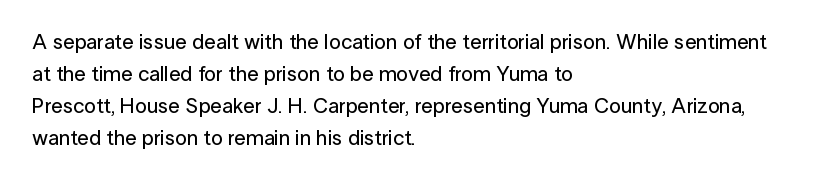
Q: Is the text italic (slanted)? A: No, it is upright.
Q: Is the text underlined? A: No.
Q: How is the paragraph aligned? A: Left-aligned.
Q: Is the spacing between letters normal or unusually wide? A: Normal.
Q: Is the spacing between lines tight, normal or loose? A: Normal.
